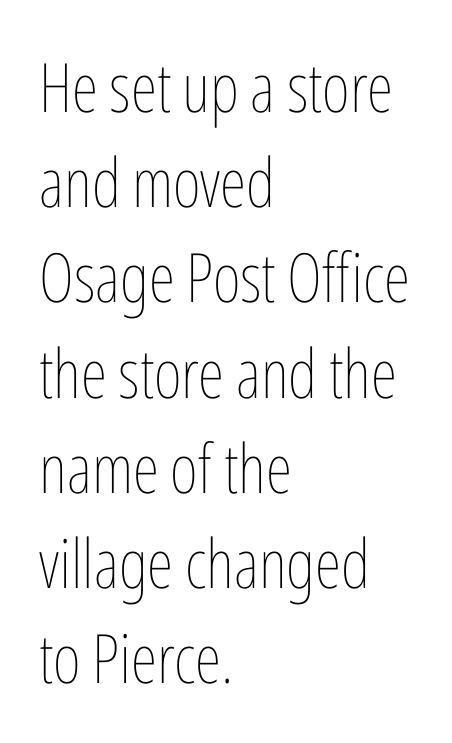
Is this a fixed-width face? No — the glyphs have proportional, varying widths. Vertically, the passage feels balanced, rows spaced as you'd expect. In CSS terms this would be text-align: left. The letters stand straight up with perfectly vertical stems.
